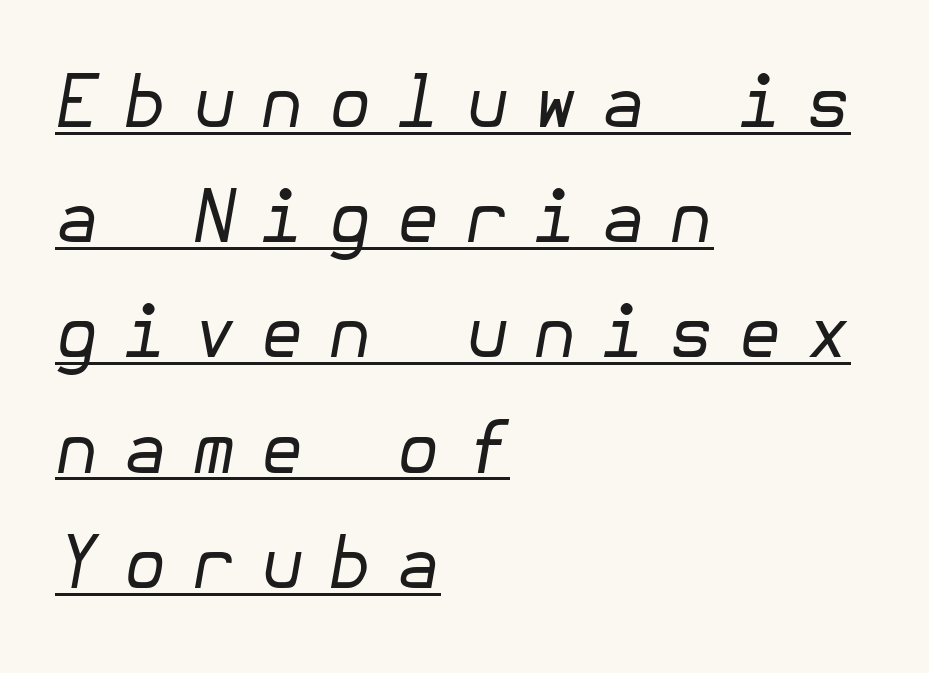
Q: Is the text bold? A: No.
Q: Is the text italic (slanted)? A: Yes, it leans right by about 10 degrees.
Q: Is the text underlined? A: Yes.
Q: How is the paragraph aligned? A: Left-aligned.
Q: Is the spacing between letters normal or unusually wide? A: Unusually wide.
Q: Is the spacing between lines tight, normal or loose? A: Normal.
Q: Width (condensed, normal, or wide)? A: Normal.
Q: Stroke contrast? A: Low.
Q: x-height? A: Medium.
